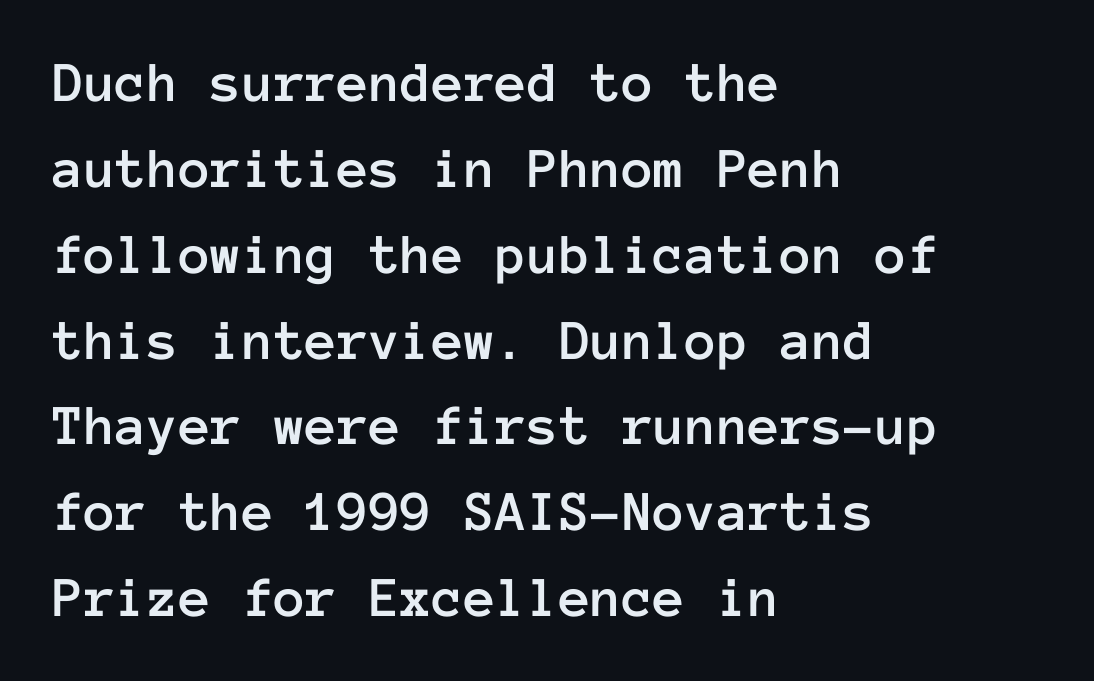
{"italic": "no", "width": "normal", "stroke_contrast": "low", "x_height": "medium", "monospaced": "yes", "underline": "no", "align": "left", "line_spacing": "normal", "line_spacing_ratio": 1.48, "letter_spacing": "normal", "letter_spacing_em": 0.0, "glyph_px": 58}
